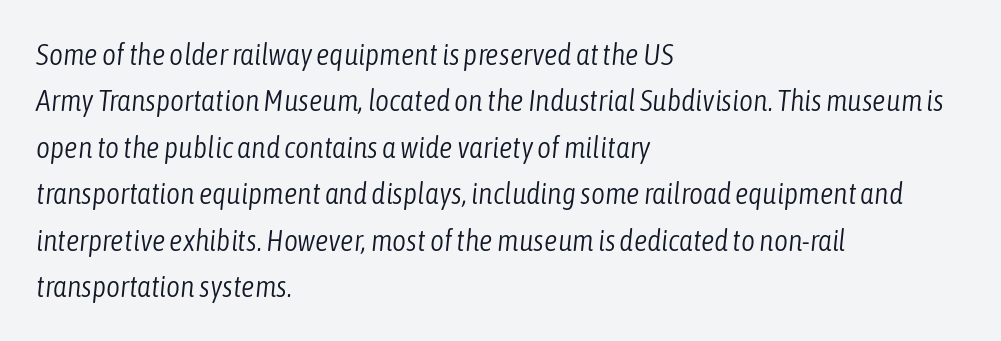
The image shows 30 px light, condensed type, italic (leaning right); set left-aligned, normal line spacing (1.55x), normal letter spacing, not underlined; low stroke contrast and a medium x-height.
